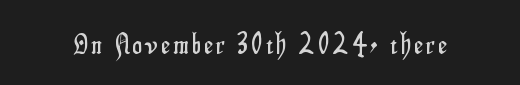
The image shows 28 px condensed sans-serif type, upright; set not underlined; low stroke contrast and a small x-height.
